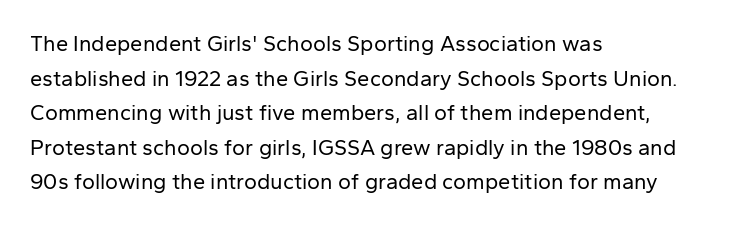
Which margin do the lines hug? The left one — the right edge is uneven. This is roman type, the default non-slanted kind. Summary of vertical rhythm: regular, with standard interline spacing. These glyphs show unthickened strokes, regular width or finer. The rendering keeps characters at their native spacing. The gap between lines stays unmarked.
